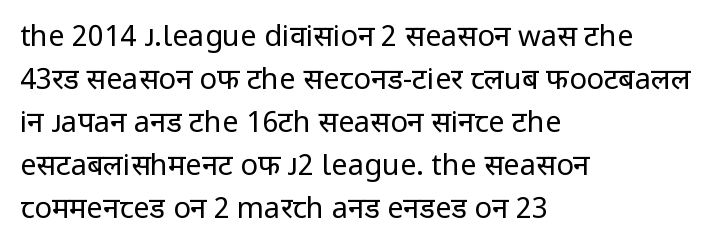
The image shows 29 px regular-weight sans-serif type, upright; set left-aligned, normal line spacing (1.48x), normal letter spacing, not underlined; low stroke contrast and a medium x-height.
